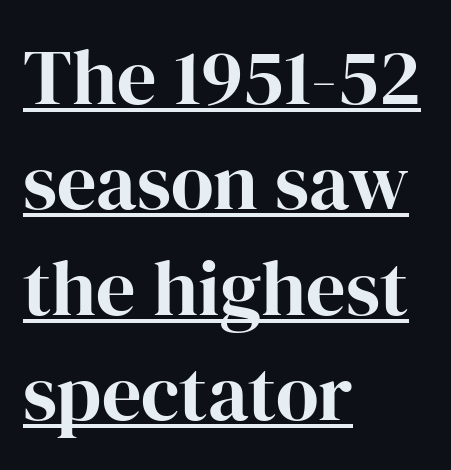
Q: Is the text bold? A: Yes.
Q: Is the text italic (slanted)? A: No, it is upright.
Q: Is the typeface a serif or a sans-serif typeface? A: Serif.
Q: Is the text underlined? A: Yes.
Q: How is the paragraph aligned? A: Left-aligned.
Q: Is the spacing between letters normal or unusually wide? A: Normal.
Q: Is the spacing between lines tight, normal or loose? A: Normal.
Q: Width (condensed, normal, or wide)? A: Normal.
Q: Stroke contrast? A: High.
Q: x-height? A: Medium.
Q: Monospaced? A: No.
